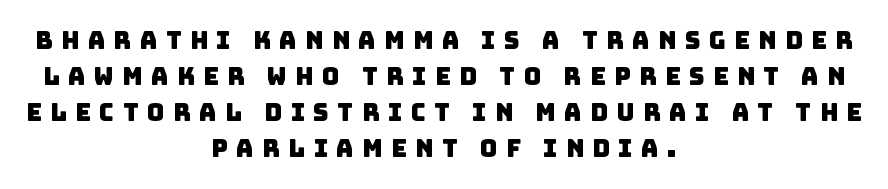
{"underline": "no", "align": "center", "line_spacing": "normal", "line_spacing_ratio": 1.5, "letter_spacing": "wide", "letter_spacing_em": 0.35, "glyph_px": 24}
